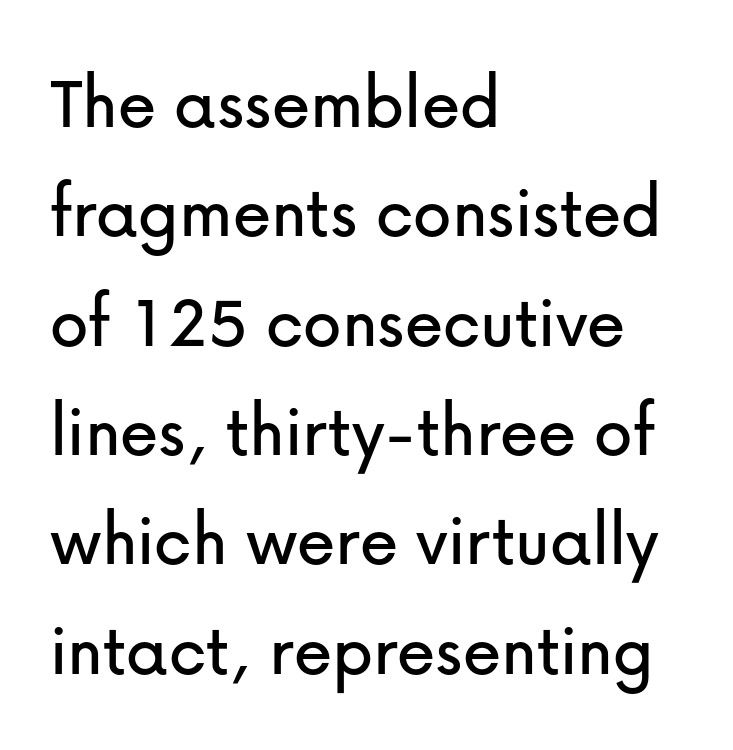
Underlining? Definitely not there. Varying glyph widths throughout — classic text-font behaviour. The leading is moderate, giving the passage an even texture. This rendering leaves character spacing at its baseline value. Is the block centered? No — it sits flush against the left margin.
